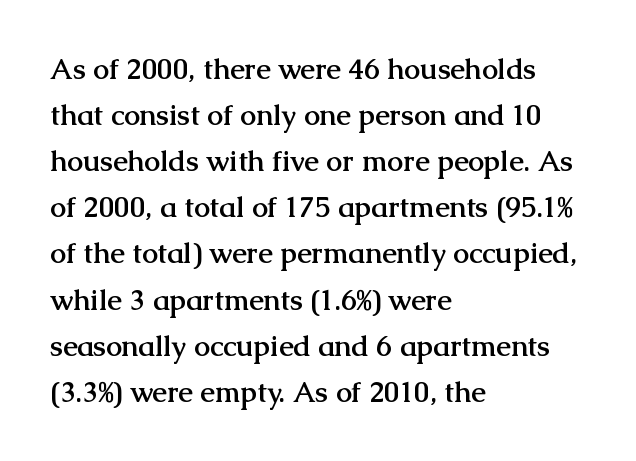
{"serif": "yes", "italic": "no", "bold": "yes", "weight": "semibold", "width": "normal", "stroke_contrast": "medium", "x_height": "medium", "monospaced": "no", "underline": "no", "align": "left", "line_spacing": "normal", "line_spacing_ratio": 1.59, "letter_spacing": "normal", "letter_spacing_em": 0.0, "glyph_px": 29}
